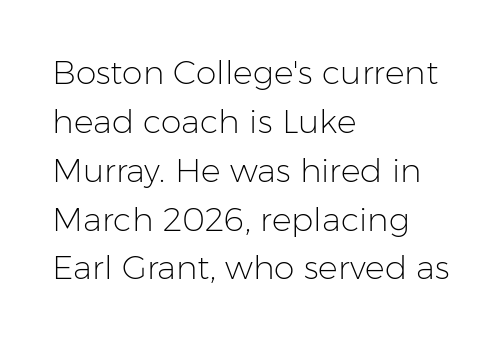
Q: Is the text bold? A: No.
Q: Is the text italic (slanted)? A: No, it is upright.
Q: Is the typeface a serif or a sans-serif typeface? A: Sans-serif.
Q: Is the text underlined? A: No.
Q: How is the paragraph aligned? A: Left-aligned.
Q: Is the spacing between letters normal or unusually wide? A: Normal.
Q: Is the spacing between lines tight, normal or loose? A: Normal.
Q: Width (condensed, normal, or wide)? A: Normal.
Q: Stroke contrast? A: Low.
Q: x-height? A: Medium.
Q: Monospaced? A: No.
